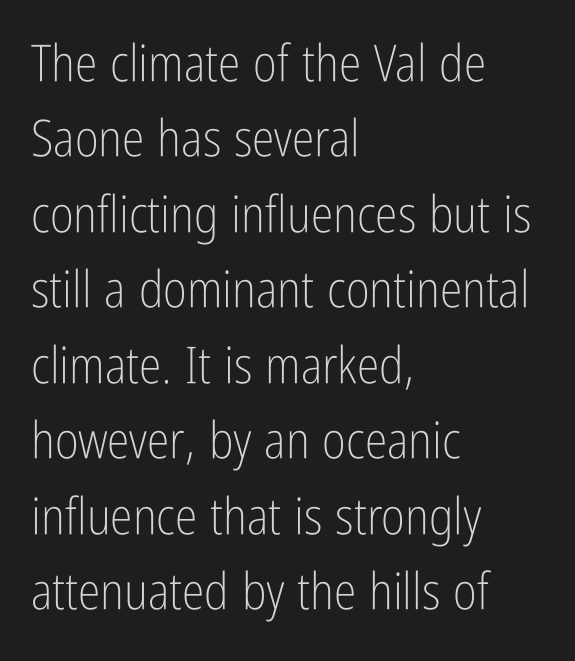
Q: Is the text bold? A: No.
Q: Is the text italic (slanted)? A: No, it is upright.
Q: Is the typeface a serif or a sans-serif typeface? A: Sans-serif.
Q: Is the text underlined? A: No.
Q: How is the paragraph aligned? A: Left-aligned.
Q: Is the spacing between letters normal or unusually wide? A: Normal.
Q: Is the spacing between lines tight, normal or loose? A: Normal.
Q: Width (condensed, normal, or wide)? A: Condensed.
Q: Stroke contrast? A: Low.
Q: x-height? A: Medium.
Q: Monospaced? A: No.
